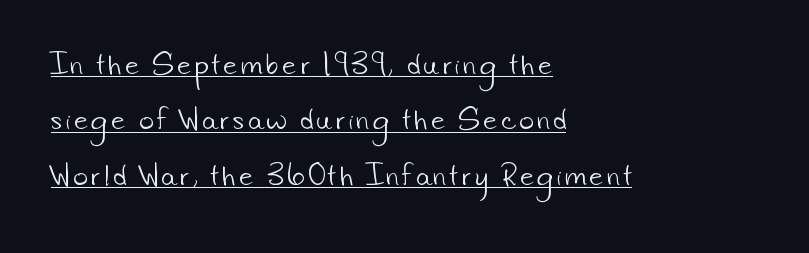
Q: Is the text bold? A: No.
Q: Is the text underlined? A: Yes.
Q: How is the paragraph aligned? A: Left-aligned.
Q: Is the spacing between lines tight, normal or loose? A: Loose.
